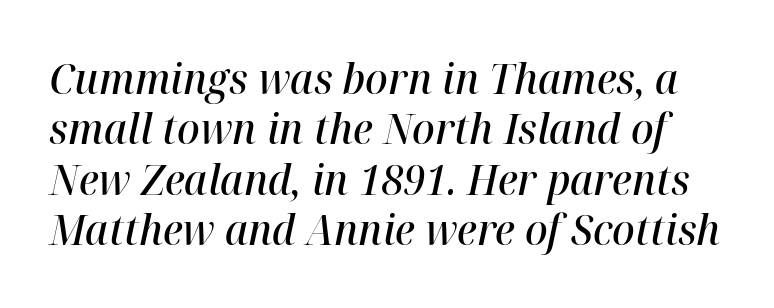
{"italic": "yes", "lean": "right", "slant_degrees": 12, "bold": "semi", "weight": "semibold", "width": "normal", "stroke_contrast": "high", "x_height": "medium", "monospaced": "no", "underline": "no", "line_spacing_ratio": 1.2, "letter_spacing": "normal", "letter_spacing_em": 0.0, "glyph_px": 42}
